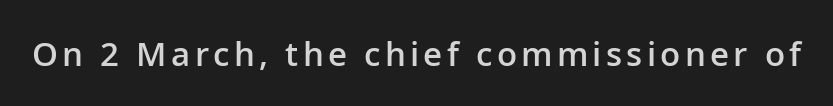
Spacing verdict: proportional, widths tailored to each character. Posture: vertical. The zone under the glyphs is completely vacant. Compared with an ordinary text face, these strokes are moderately heavier — a semibold. Nope, no serifs anywhere on these letters.
